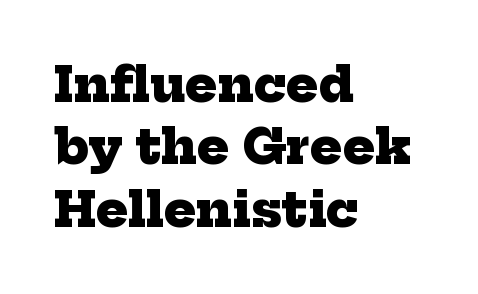
{"serif": "yes", "bold": "yes", "weight": "heavy", "width": "normal", "stroke_contrast": "low", "x_height": "medium", "monospaced": "no", "underline": "no", "align": "left", "line_spacing": "normal", "line_spacing_ratio": 1.3, "letter_spacing": "normal", "letter_spacing_em": 0.0, "glyph_px": 48}
